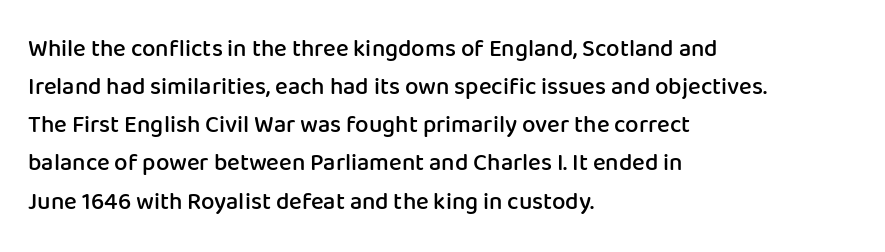
Q: Is the text bold? A: Semi-bold.
Q: Is the text italic (slanted)? A: No, it is upright.
Q: Is the text underlined? A: No.
Q: How is the paragraph aligned? A: Left-aligned.
Q: Is the spacing between letters normal or unusually wide? A: Normal.
Q: Is the spacing between lines tight, normal or loose? A: Normal.
